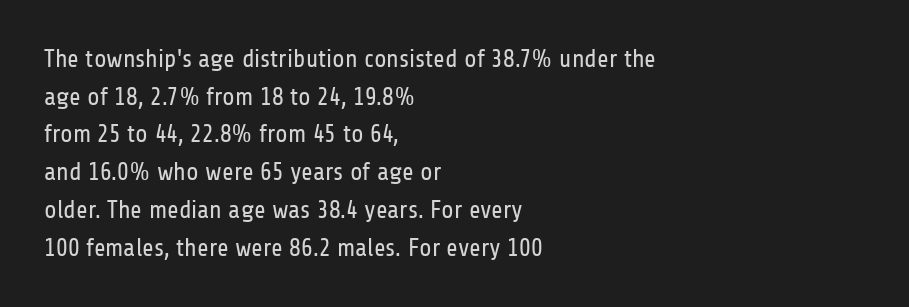
{"italic": "no", "bold": "no", "underline": "no", "align": "left", "line_spacing": "normal", "line_spacing_ratio": 1.51, "letter_spacing": "normal", "letter_spacing_em": 0.0, "glyph_px": 25}
